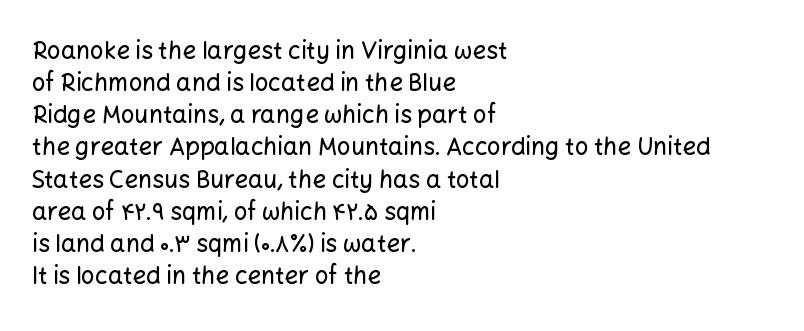
Just letters on the line, the space beneath them empty. Honestly, the row spacing looks completely unremarkable. No italicization has been applied; the sample stays upright. Teacher's note: observe the even left margin — that is flush-left alignment. Glyph-to-glyph distance matches everyday printed text.
